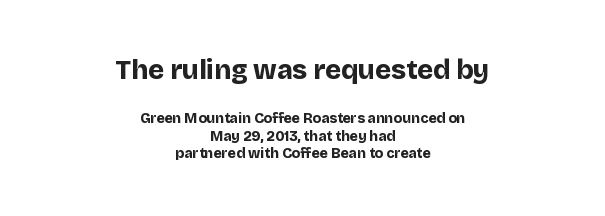
Block one is the big one; block two sits smaller underneath. Words appear dense and cohesive because spacing is normal. Typeset on center — no edge is straight. Descenders hang freely into open space. In terms of posture, this sample is upright.
